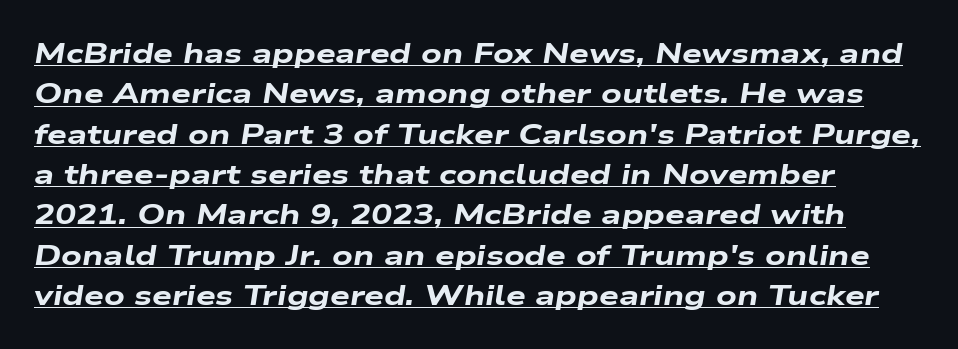
Q: Is the text bold? A: Yes.
Q: Is the text italic (slanted)? A: Yes, it leans right by about 9 degrees.
Q: Is the text underlined? A: Yes.
Q: Is the spacing between letters normal or unusually wide? A: Normal.
Q: Is the spacing between lines tight, normal or loose? A: Normal.
Q: Width (condensed, normal, or wide)? A: Wide.
Q: Stroke contrast? A: Low.
Q: x-height? A: Medium.
Q: Monospaced? A: No.
